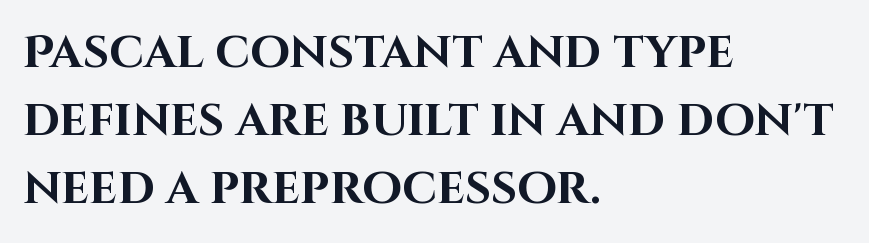
The image shows 45 px bold sans-serif type, upright; set left-aligned, normal line spacing (1.51x), normal letter spacing, not underlined; high stroke contrast and a large x-height.
